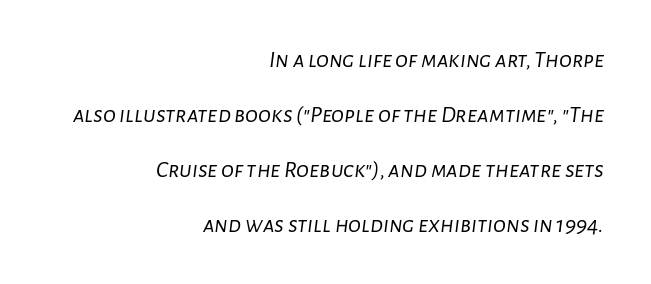
{"italic": "yes", "lean": "right", "slant_degrees": 7, "bold": "no", "underline": "no", "align": "right", "line_spacing": "loose", "line_spacing_ratio": 2.29, "letter_spacing": "normal", "letter_spacing_em": 0.0, "glyph_px": 24}
